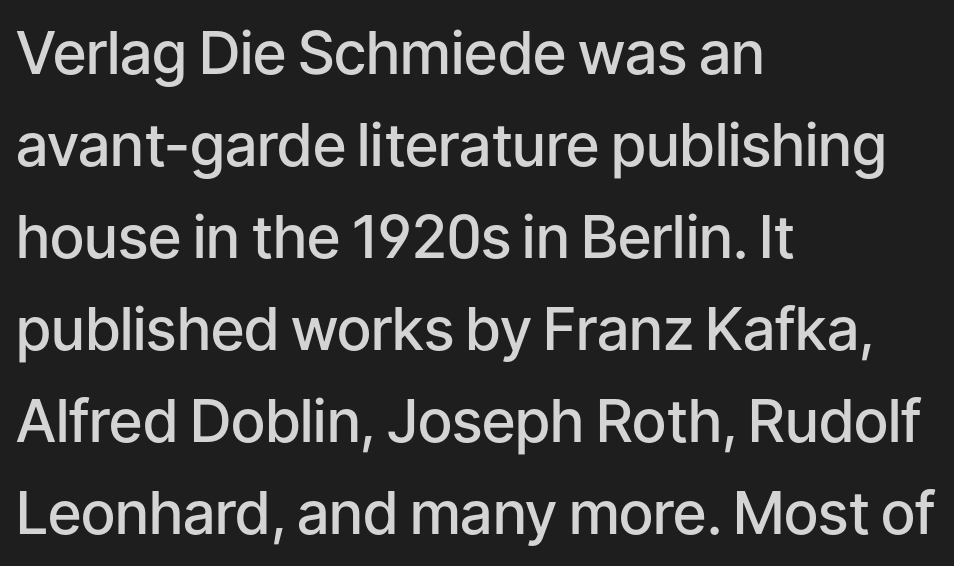
Observe the absence of serifs on each vertical stroke in this sample. The rendering uses a semibold face; strokes are thickened but not to full bold. Notice how the passage keeps a crisp vertical edge on the left only. Ordinary non-slanted type is in use. Rows of type keep a routine distance in the vertical direction.
